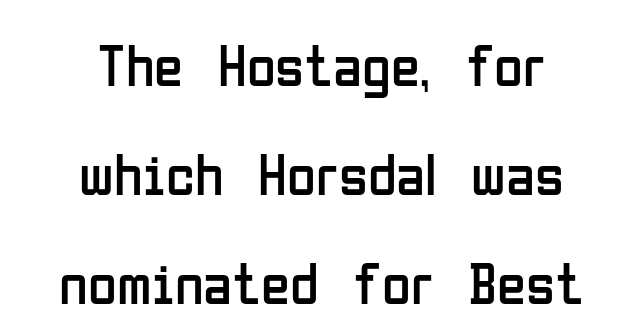
Q: Is the text bold? A: No.
Q: Is the text italic (slanted)? A: No, it is upright.
Q: Is the typeface a serif or a sans-serif typeface? A: Sans-serif.
Q: Is the text underlined? A: No.
Q: How is the paragraph aligned? A: Centered.
Q: Is the spacing between letters normal or unusually wide? A: Normal.
Q: Width (condensed, normal, or wide)? A: Condensed.
Q: Stroke contrast? A: Low.
Q: x-height? A: Medium.
Q: Monospaced? A: No.
